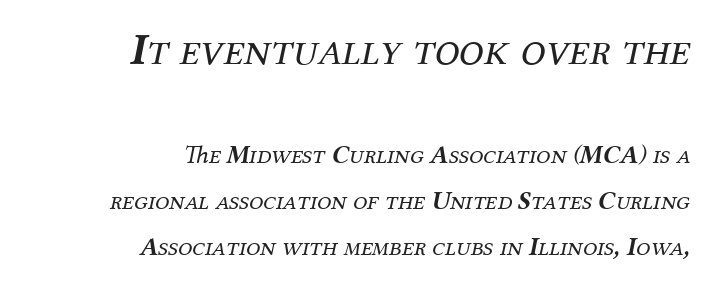
{"serif": "yes", "italic": "yes", "lean": "right", "slant_degrees": 12, "bold": "no", "weight": "regular", "width": "normal", "stroke_contrast": "medium", "x_height": "medium", "monospaced": "no", "underline": "no", "align": "right", "line_spacing_ratio": 1.77, "letter_spacing": "normal", "letter_spacing_em": 0.0, "larger_block": "first", "size_ratio": 1.73, "glyph_px": 45}
